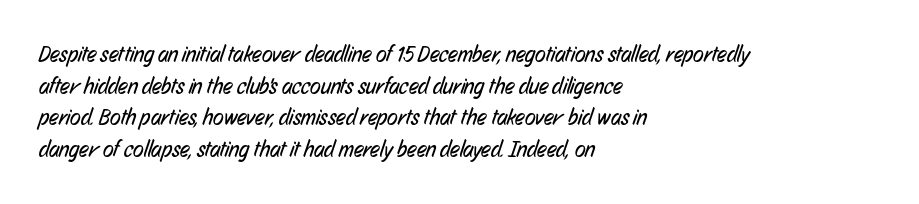
{"bold": "no", "underline": "no", "align": "left", "line_spacing": "normal", "line_spacing_ratio": 1.44, "letter_spacing": "normal", "letter_spacing_em": 0.0, "glyph_px": 22}
